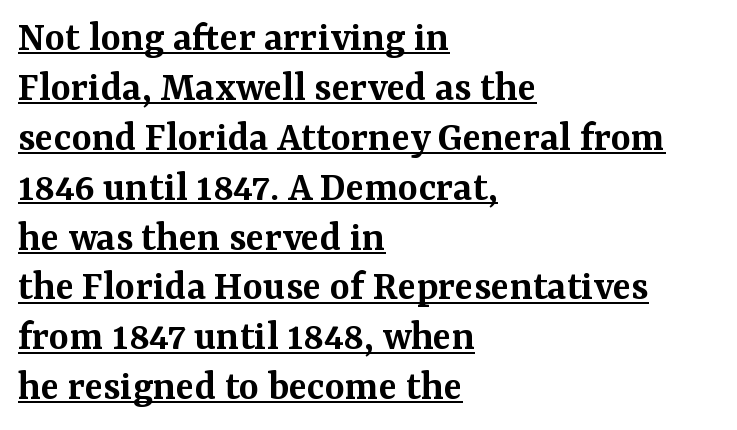
The image shows 43 px semibold serif type, upright; set left-aligned, line spacing 1.16x, normal letter spacing, underlined; medium stroke contrast and a medium x-height.
